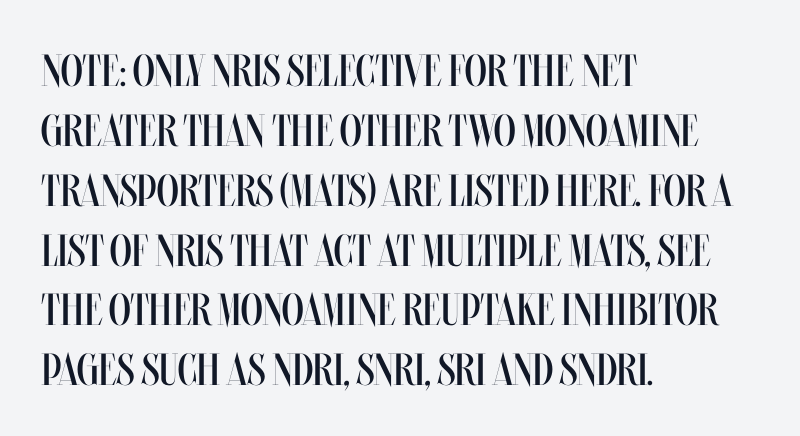
{"italic": "no", "bold": "no", "weight": "regular", "width": "condensed", "stroke_contrast": "medium", "x_height": "large", "monospaced": "no", "underline": "no", "align": "left", "line_spacing": "normal", "line_spacing_ratio": 1.33, "letter_spacing": "normal", "letter_spacing_em": 0.0, "glyph_px": 45}
